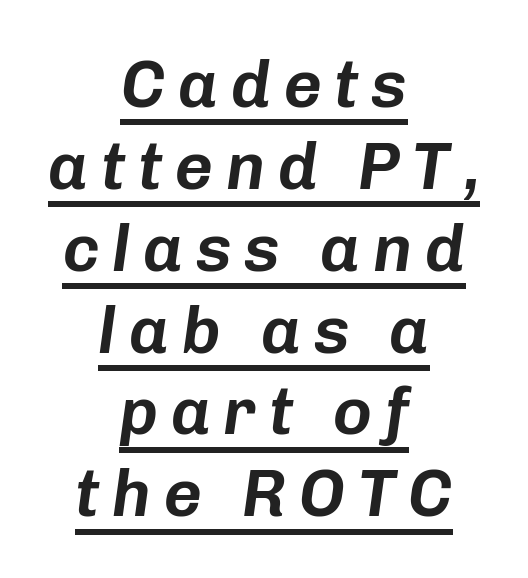
The image shows 66 px text type, italic (leaning right); set centered, line spacing 1.24x, underlined; low stroke contrast and a medium x-height.
